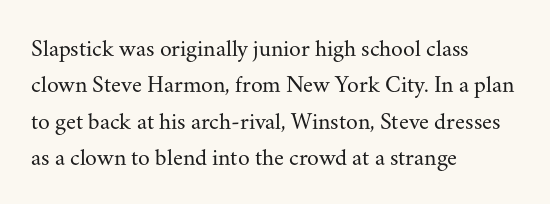
The image shows 24 px text type, upright; set left-aligned, normal line spacing (1.52x), normal letter spacing, not underlined.
